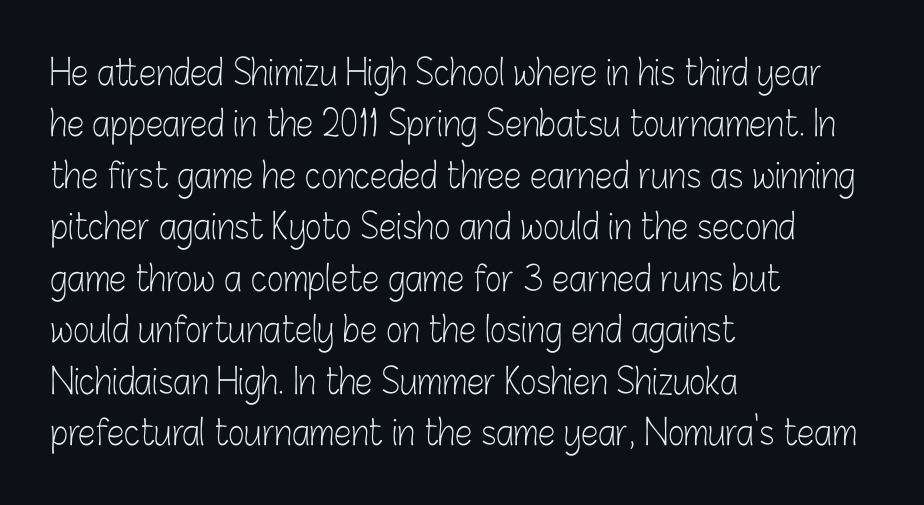
In terms of letterform style, serifs are entirely absent. A typesetter would mark this as roman, not italic. The rendering uses natural spacing where letterforms have individual widths. The area under the type is left untouched. Stems here are at most as thick as an everyday book face. Left-aligned paragraph, ragged on the right.
